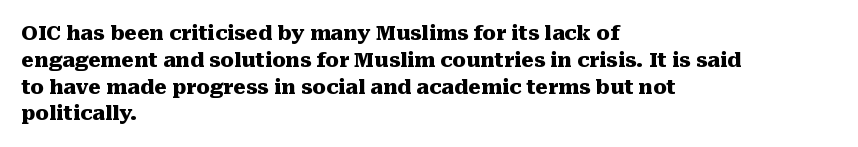
The image shows 20 px bold type, upright; set left-aligned, normal line spacing (1.34x), normal letter spacing, not underlined.
